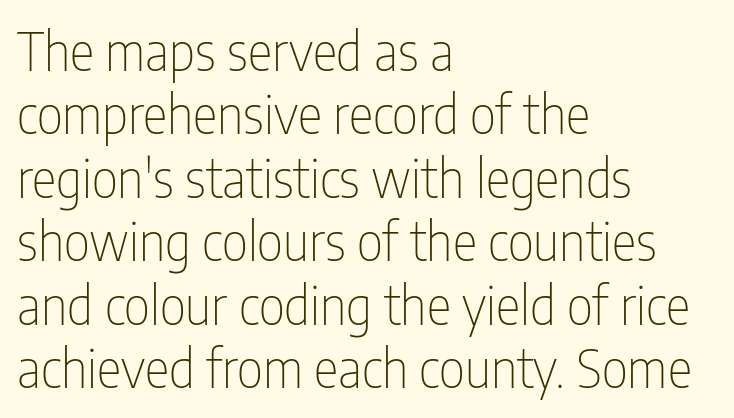
Think of a printed novel: that variable character pitch is what you see here. Letter spacing: default. No italicization has been applied; the sample stays upright. These lines are set flush left with a ragged right edge. The designer went with a sans here, leaving each stem footless. The area under the type is left untouched.
